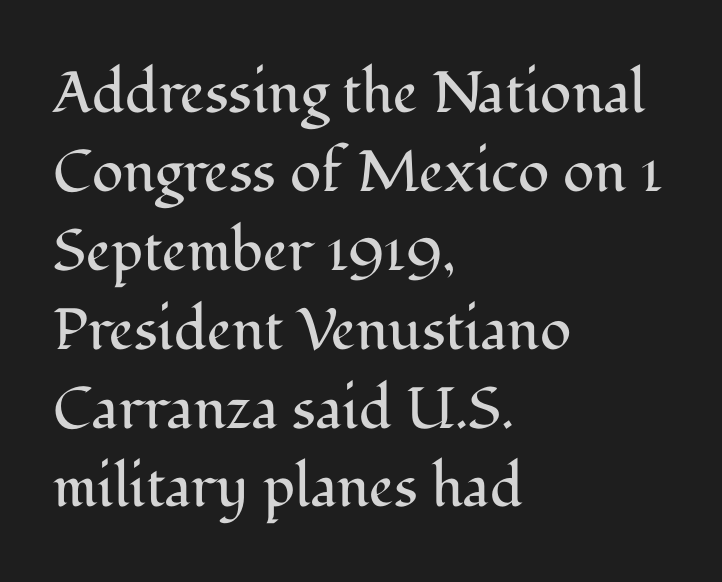
Bare-footed words on every line. These lines stack with their left ends in a neat column. The type is set solid horizontally, with unmodified tracking. Note the varied advance widths — an 'i' is clearly narrower than an 'm'. Designer's note — italics off, roman on. This is serif lettering, the kind often seen in printed books.
